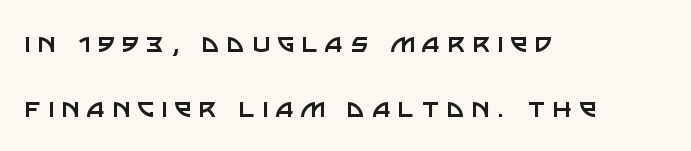
The image shows 31 px regular-weight sans-serif type, upright; set left-aligned, loose line spacing (2.1x), unusually wide letter spacing (+0.23 em), not underlined; low stroke contrast and a large x-height.
